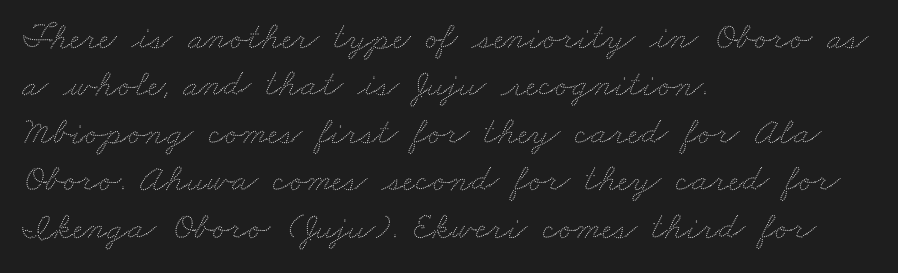
Q: Is the text underlined? A: No.
Q: How is the paragraph aligned? A: Left-aligned.
Q: Is the spacing between letters normal or unusually wide? A: Normal.
Q: Is the spacing between lines tight, normal or loose? A: Normal.
Q: Width (condensed, normal, or wide)? A: Wide.
Q: Stroke contrast? A: Low.
Q: x-height? A: Small.
Q: Monospaced? A: No.
